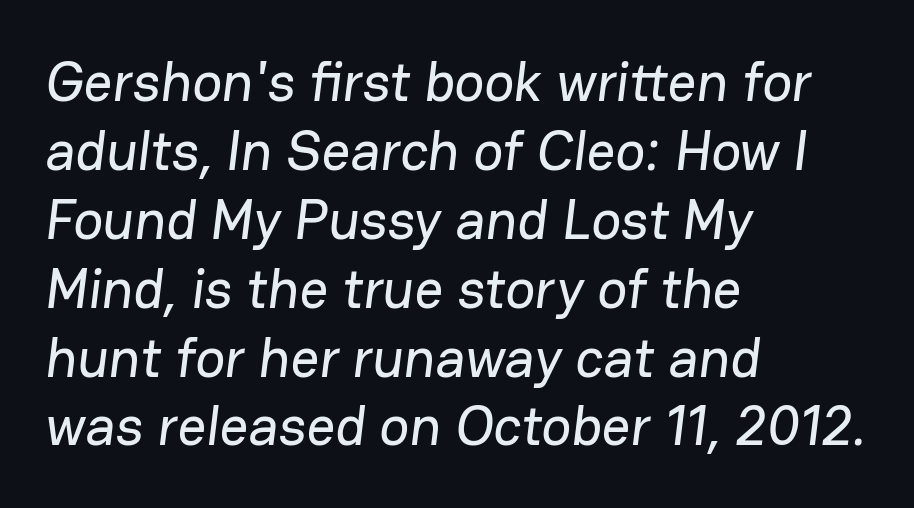
{"serif": "no", "width": "normal", "stroke_contrast": "low", "x_height": "medium", "monospaced": "no", "underline": "no", "align": "left", "line_spacing_ratio": 1.23, "letter_spacing": "normal", "letter_spacing_em": 0.0, "glyph_px": 56}
